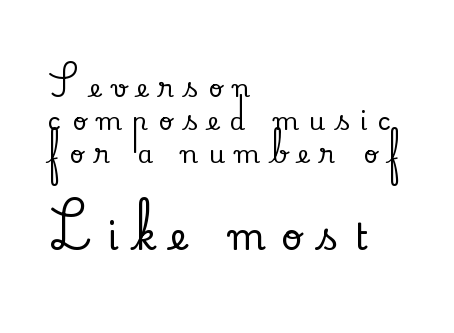
The image shows 37 px serif type, upright; set left-aligned, normal line spacing (1.33x), unusually wide letter spacing (+0.42 em), not underlined; the second (bottom) block is 1.48x larger; low stroke contrast and a small x-height.
